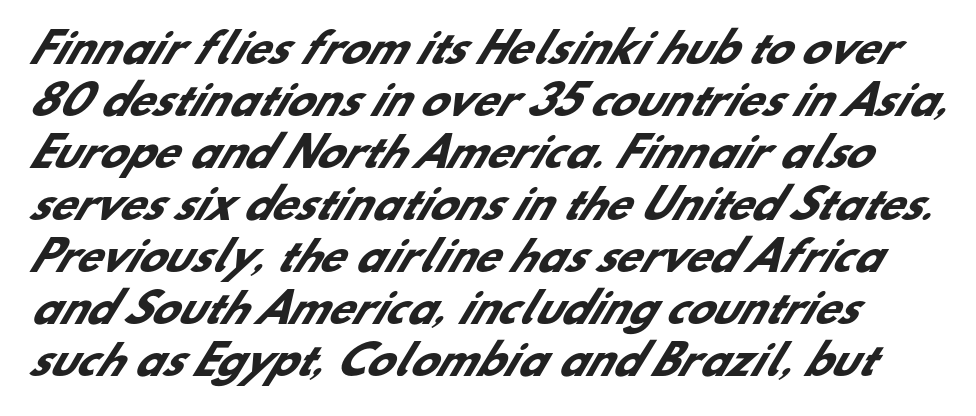
The leading is moderate, giving the passage an even texture. Characters follow at the spacing the type designer built in. Descenders hang freely into open space. The lines in this sample share a left origin and differ only in where they stop. Serifs: no, the terminals of the letterforms are clean. Chunky letters — that's bold for sure.
